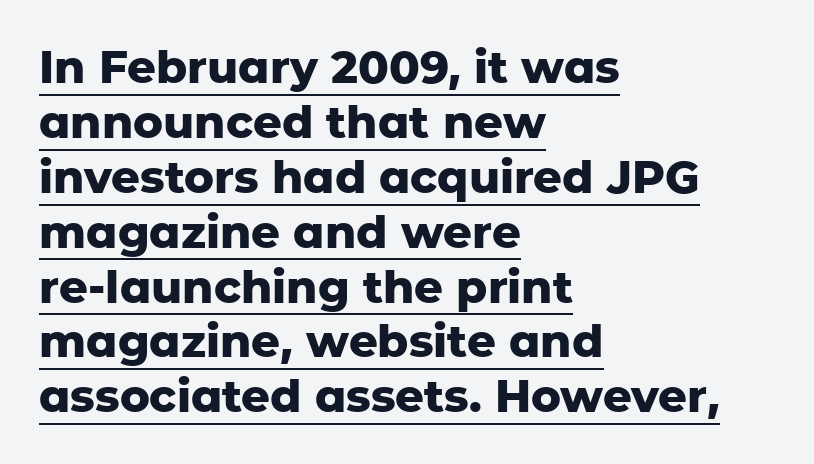
Each line of the rendering has a horizontal stroke beneath the glyphs. The specimen reads as upright at a glance. Chunky letters — that's bold for sure. The typeface chosen for these lines omits serifs.
